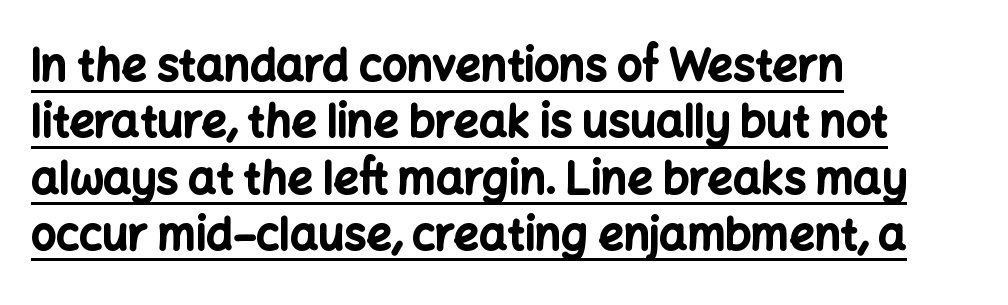
The image shows 44 px bold sans-serif type, upright; set left-aligned, normal line spacing (1.28x), normal letter spacing, underlined; low stroke contrast and a medium x-height.
